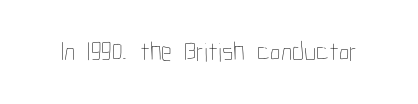
Has an underline been added? It has not. The type is set solid horizontally, with unmodified tracking. The characters are drawn with everyday or finer stroke widths. Every character sits straight up, as roman type does.
